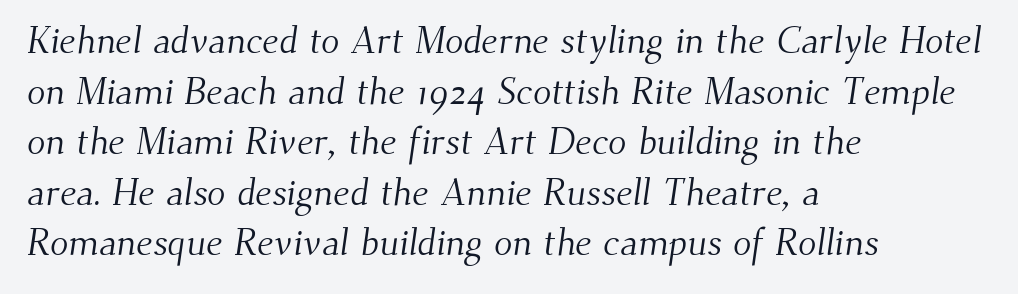
Observe the serifs anchoring each vertical stroke in this sample. Is this a fixed-width face? No — the glyphs have proportional, varying widths. Compared with a centered layout, this one pins lines to the left instead. Inter-character spacing is left at the font's built-in metrics.
